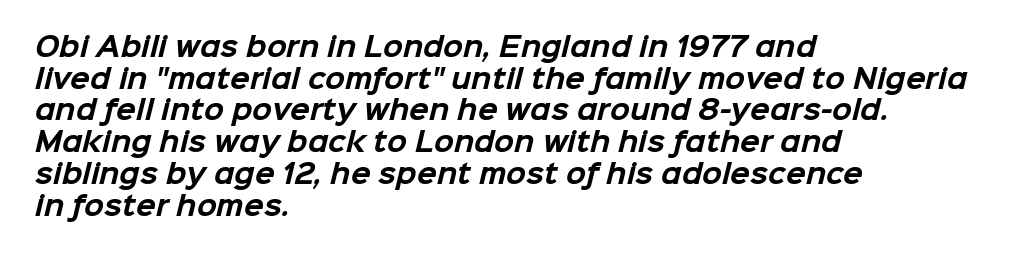
Spacing between characters is what you'd get straight out of the box. The compositor pushed each line to the left boundary. Compared with an ordinary text face, these strokes are far heavier — a full bold. Beneath every word, the page is bare.
